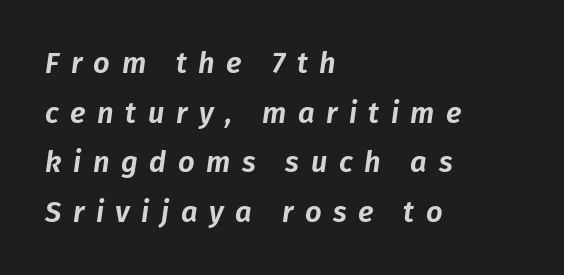
Q: Is the text italic (slanted)? A: Yes, it leans right by about 8 degrees.
Q: Is the text underlined? A: No.
Q: How is the paragraph aligned? A: Left-aligned.
Q: Is the spacing between letters normal or unusually wide? A: Unusually wide.
Q: Width (condensed, normal, or wide)? A: Normal.
Q: Stroke contrast? A: Low.
Q: x-height? A: Medium.
Q: Monospaced? A: No.
